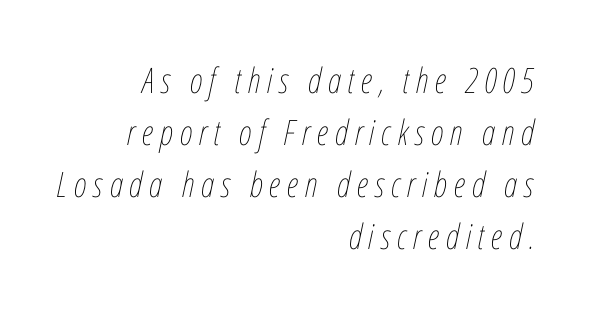
The block of text has a typical density, with ordinary space between rows. The strip under each line holds only bare page. The rendering anchors every line to the right-hand side. Rendered with sloped, italic letterforms. Weight: regular or lighter. This sample has the flowing, uneven cadence of proportional lettering.
